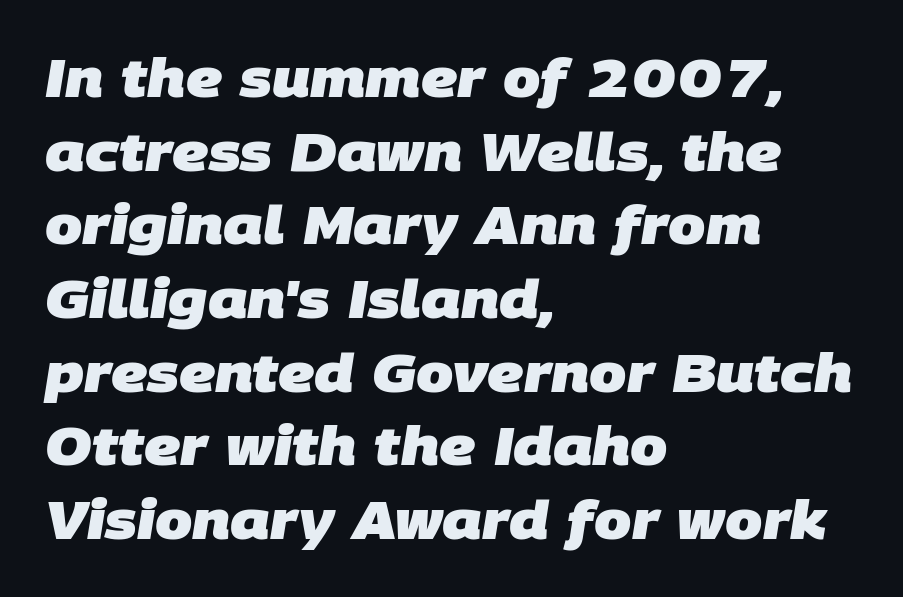
{"serif": "no", "bold": "yes", "weight": "heavy", "width": "normal", "stroke_contrast": "low", "x_height": "large", "monospaced": "no", "underline": "no", "align": "left", "line_spacing": "normal", "line_spacing_ratio": 1.39, "letter_spacing": "normal", "letter_spacing_em": 0.0, "glyph_px": 53}
